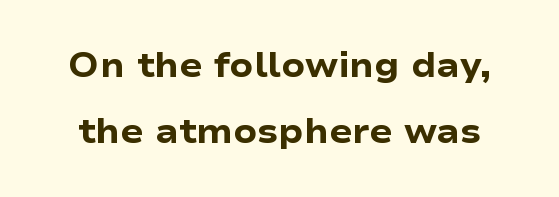
The characters display no serif detailing; their extremities are plain. Designer's note — italics off, roman on. Does the weight exceed regular? Yes, all the way to bold. If you measured baseline to baseline, you'd find a long distance. The rendering keeps characters at their native spacing. Spacing verdict: proportional, widths tailored to each character.
